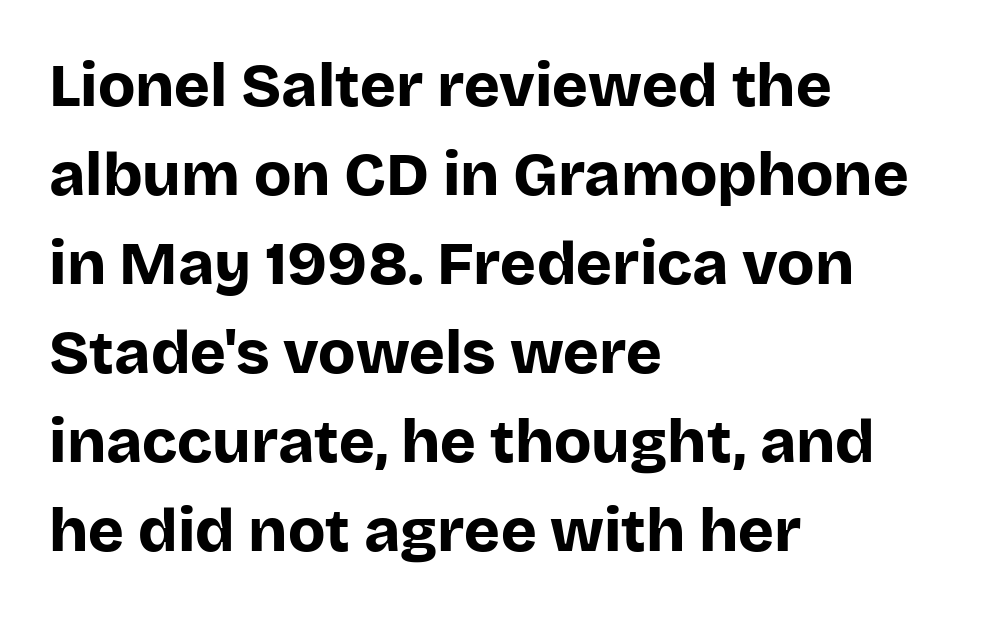
{"serif": "no", "italic": "no", "bold": "yes", "weight": "bold", "width": "normal", "stroke_contrast": "low", "x_height": "large", "monospaced": "no", "underline": "no", "align": "left", "line_spacing": "normal", "line_spacing_ratio": 1.46, "letter_spacing": "normal", "letter_spacing_em": 0.0, "glyph_px": 61}
